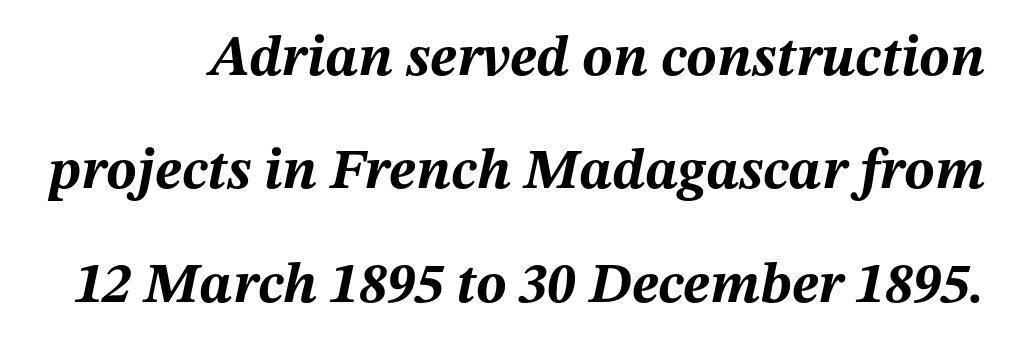
Q: Is the text bold? A: Yes.
Q: Is the text italic (slanted)? A: Yes, it leans right by about 12 degrees.
Q: Is the text underlined? A: No.
Q: Is the spacing between letters normal or unusually wide? A: Normal.
Q: Is the spacing between lines tight, normal or loose? A: Loose.
Q: Width (condensed, normal, or wide)? A: Normal.
Q: Stroke contrast? A: Medium.
Q: x-height? A: Medium.
Q: Monospaced? A: No.
